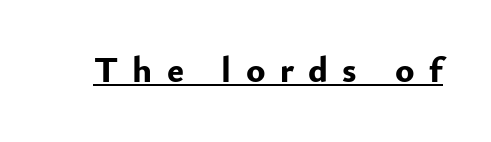
Q: Is the text bold? A: Yes.
Q: Is the text italic (slanted)? A: No, it is upright.
Q: Is the typeface a serif or a sans-serif typeface? A: Sans-serif.
Q: Is the text underlined? A: Yes.
Q: Is the spacing between letters normal or unusually wide? A: Unusually wide.
Q: Width (condensed, normal, or wide)? A: Normal.
Q: Stroke contrast? A: Low.
Q: x-height? A: Small.
Q: Monospaced? A: No.
